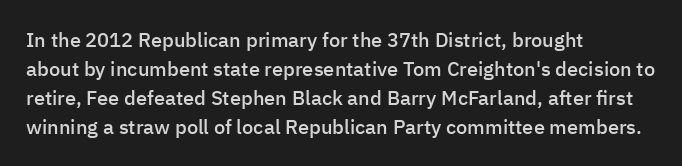
Q: Is the text bold? A: Semi-bold.
Q: Is the text italic (slanted)? A: No, it is upright.
Q: Is the text underlined? A: No.
Q: How is the paragraph aligned? A: Left-aligned.
Q: Is the spacing between letters normal or unusually wide? A: Normal.
Q: Is the spacing between lines tight, normal or loose? A: Normal.
